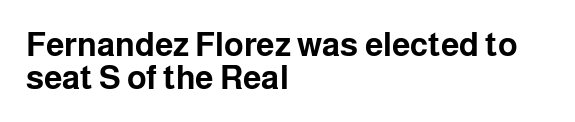
Any mark beneath the type? The region is blank. This block would grow much taller if given ordinary leading; it's compressed now. Regarding serifs, this sample does without them. In terms of letterspacing, this is plain default setting. Alignment: flush left. Compared with an ordinary text face, these strokes are far heavier — a full bold.
